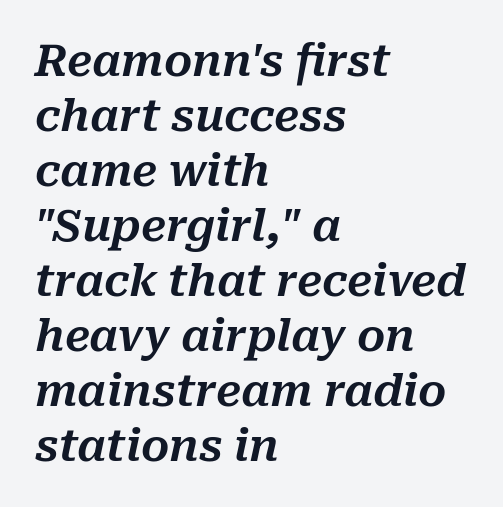
The image shows 44 px text type, italic (leaning right); set left-aligned, normal line spacing (1.25x), normal letter spacing, not underlined; medium stroke contrast and a medium x-height.
